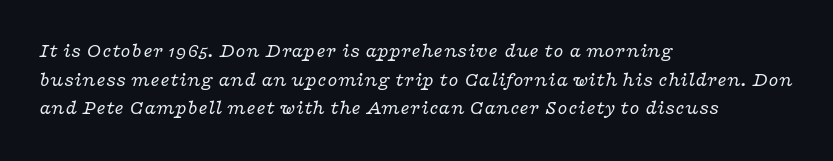
Honestly, the row spacing looks completely unremarkable. A bare baseline throughout the passage. No letter is thick-stroked: the sample isn't bold. If you drew a line through each stem, it would be angled. There is no visible air inserted between adjacent glyphs.
